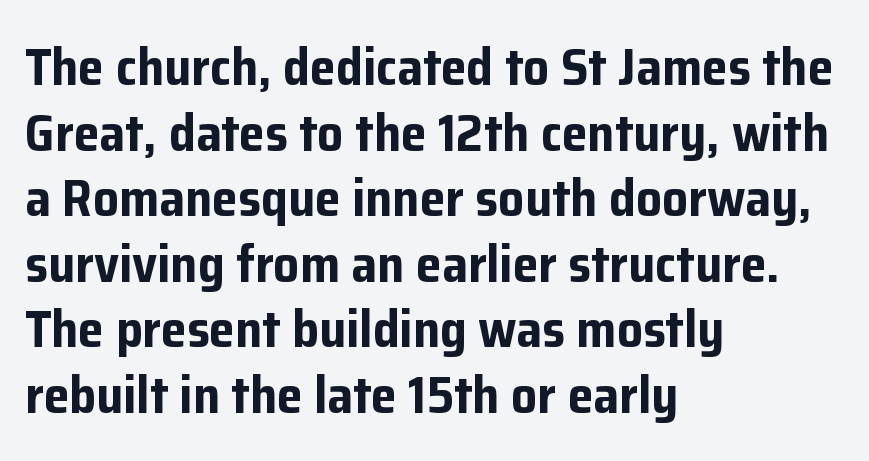
Q: Is the text bold? A: Yes.
Q: Is the text italic (slanted)? A: No, it is upright.
Q: Is the typeface a serif or a sans-serif typeface? A: Sans-serif.
Q: Is the text underlined? A: No.
Q: How is the paragraph aligned? A: Left-aligned.
Q: Is the spacing between letters normal or unusually wide? A: Normal.
Q: Is the spacing between lines tight, normal or loose? A: Normal.
Q: Width (condensed, normal, or wide)? A: Normal.
Q: Stroke contrast? A: Low.
Q: x-height? A: Medium.
Q: Monospaced? A: No.
